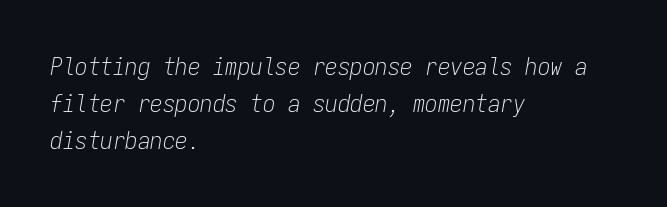
Q: Is the text bold? A: No.
Q: Is the text italic (slanted)? A: Yes, it leans right by about 9 degrees.
Q: Is the text underlined? A: No.
Q: How is the paragraph aligned? A: Left-aligned.
Q: Is the spacing between letters normal or unusually wide? A: Normal.
Q: Is the spacing between lines tight, normal or loose? A: Normal.
